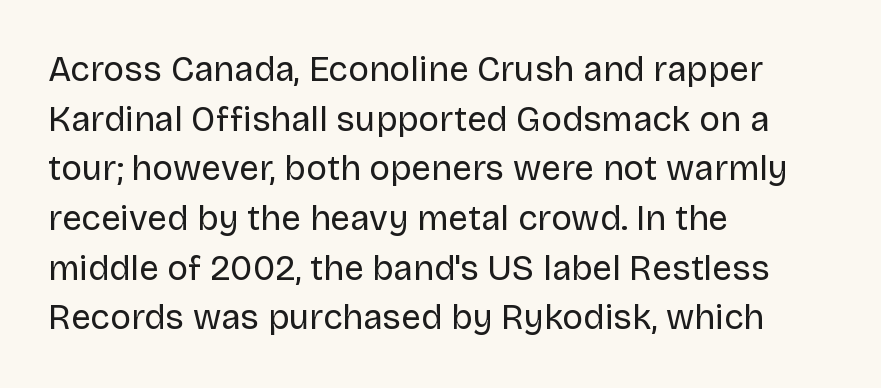
{"serif": "no", "italic": "no", "bold": "no", "weight": "regular", "width": "normal", "stroke_contrast": "low", "x_height": "large", "monospaced": "no", "underline": "no", "align": "left", "line_spacing": "normal", "line_spacing_ratio": 1.42, "letter_spacing": "normal", "letter_spacing_em": 0.0, "glyph_px": 35}
